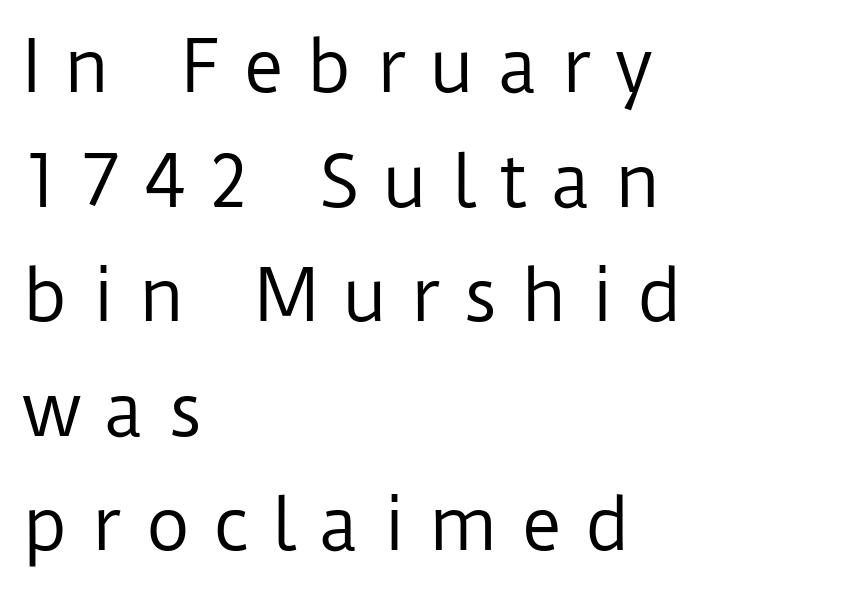
Type style note: lacks serifs. Students, observe: this is what conventionally led text looks like. Here the designer chose a conventional face with non-uniform glyph widths. Horizontally, the lines are justified to the leading edge only. Descenders hang freely into open space.
